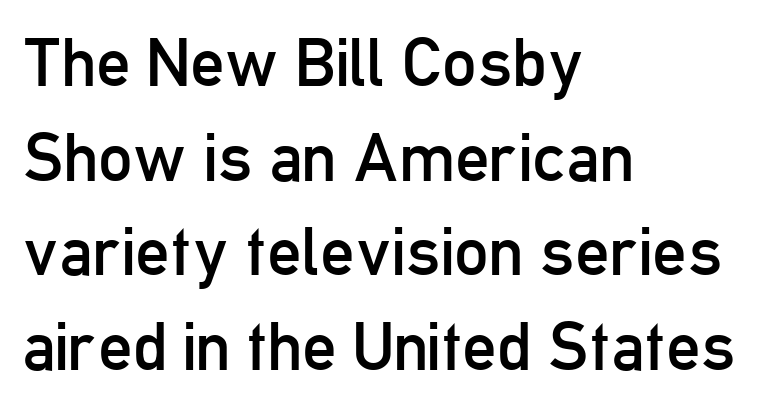
The image shows 68 px regular-weight, condensed sans-serif type, upright; set left-aligned, normal line spacing (1.39x), normal letter spacing, not underlined; low stroke contrast and a medium x-height.
